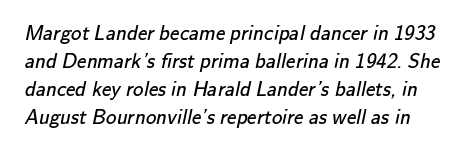
The image shows 21 px text type; set normal line spacing (1.33x), normal letter spacing, not underlined.
